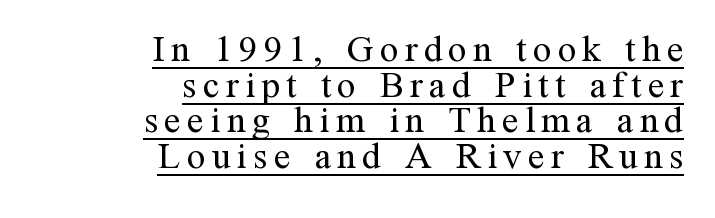
The image shows 37 px regular-weight serif type, upright; set right-aligned, tight line spacing (0.96x), underlined; medium stroke contrast and a medium x-height.
